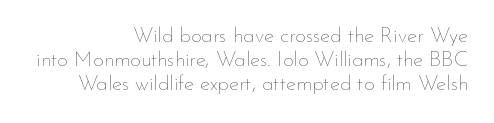
Q: Is the text bold? A: No.
Q: Is the text italic (slanted)? A: No, it is upright.
Q: Is the text underlined? A: No.
Q: How is the paragraph aligned? A: Right-aligned.
Q: Is the spacing between letters normal or unusually wide? A: Normal.
Q: Is the spacing between lines tight, normal or loose? A: Tight.
